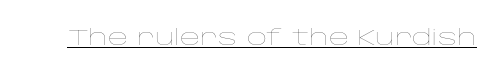
The image shows 22 px text type, upright; set normal letter spacing, underlined.
